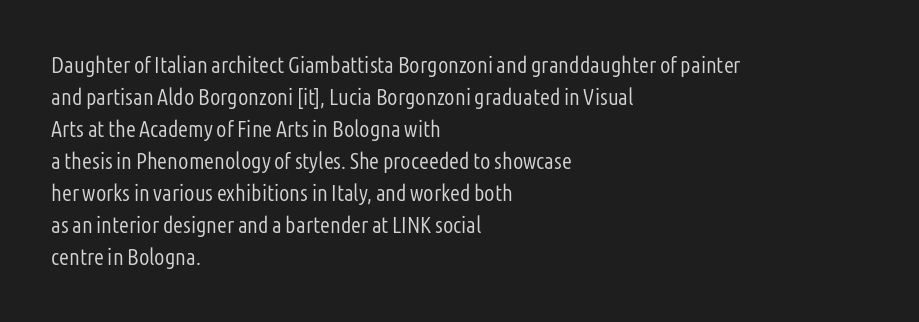
Q: Is the text bold? A: No.
Q: Is the text italic (slanted)? A: No, it is upright.
Q: Is the text underlined? A: No.
Q: How is the paragraph aligned? A: Left-aligned.
Q: Is the spacing between letters normal or unusually wide? A: Normal.
Q: Is the spacing between lines tight, normal or loose? A: Normal.
